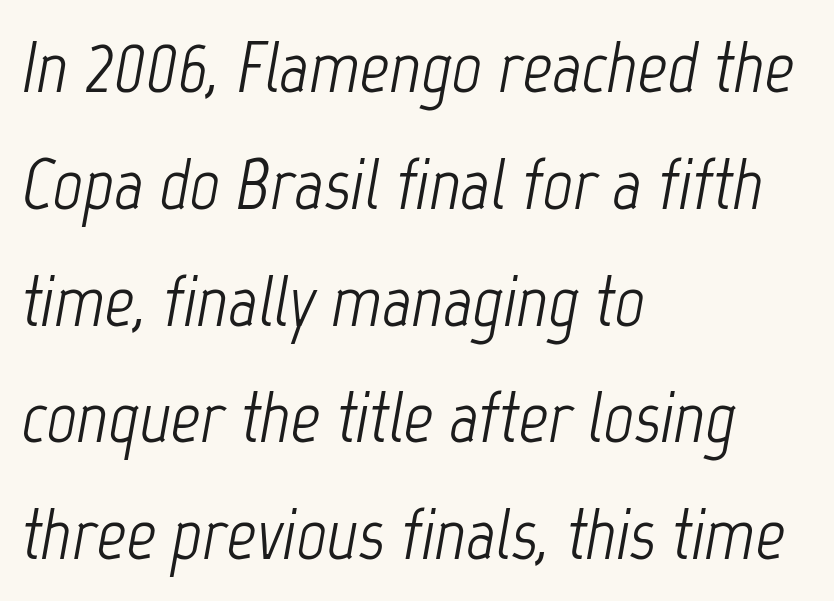
The image shows 73 px light, condensed type, italic (leaning right); set left-aligned, normal line spacing (1.6x), normal letter spacing, not underlined; low stroke contrast and a medium x-height.
